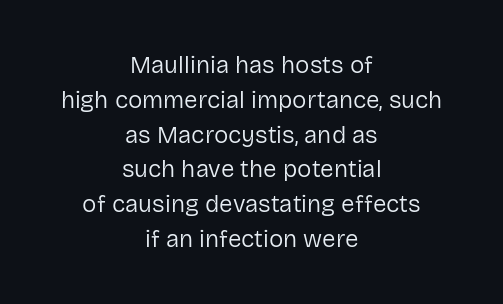
{"italic": "no", "bold": "no", "underline": "no", "align": "center", "line_spacing": "normal", "line_spacing_ratio": 1.45, "letter_spacing": "normal", "letter_spacing_em": 0.0, "glyph_px": 24}
